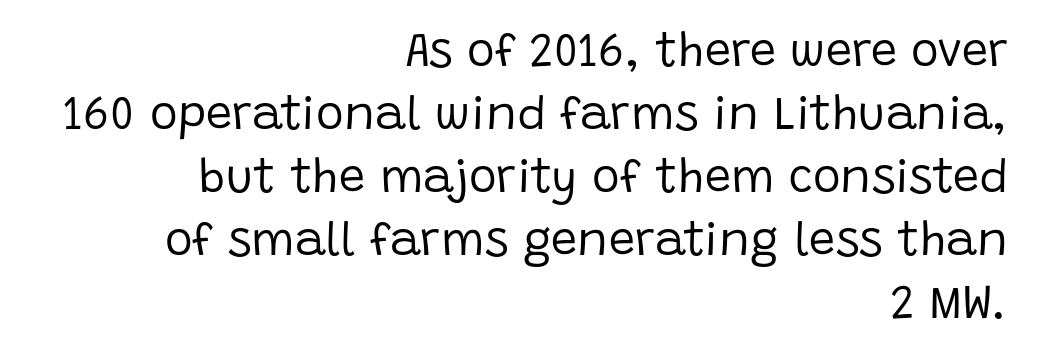
No chunkiness to these letters — they're not bold. Honestly, the row spacing looks completely unremarkable. Think of a printed novel: that variable character pitch is what you see here. Does extra space separate the letters? No, they use regular spacing. A student would call this right alignment; a typographer would say flush right, rag left.
